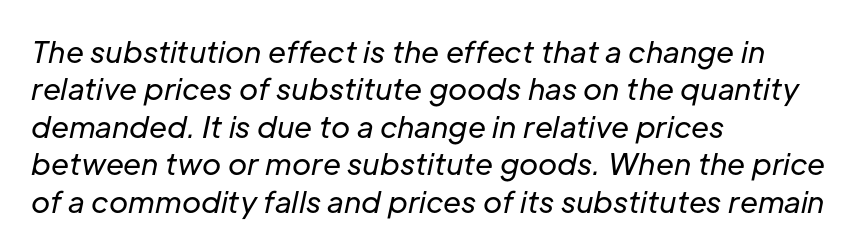
Compared with a typical body face, this is equally light or lighter still. Nobody drew a line under any word here. Tall strokes in this sample are angled rather than plumb. What stands out about the letter spacing? Nothing — it is the standard amount. Character widths vary here, with narrow letters taking less room than wide ones.
